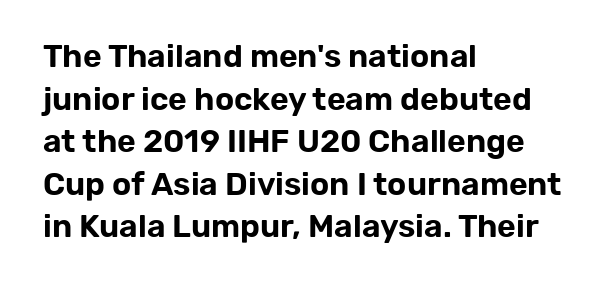
Every character sits straight up, as roman type does. Think of a printed novel: that variable character pitch is what you see here. Decoration check: the copy has no underline. Is there much room between lines? A standard amount, neither cramped nor airy. The characters display no serif detailing; their extremities are plain. Observe the ordinary spacing: letters are neighbours, not strangers.
